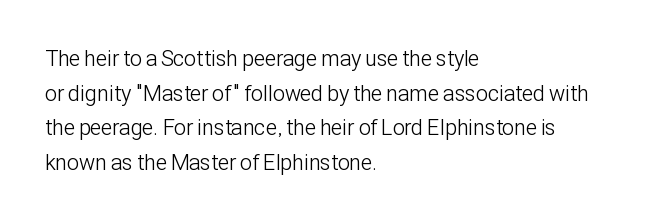
Q: Is the text bold? A: No.
Q: Is the text italic (slanted)? A: No, it is upright.
Q: Is the text underlined? A: No.
Q: How is the paragraph aligned? A: Left-aligned.
Q: Is the spacing between letters normal or unusually wide? A: Normal.
Q: Is the spacing between lines tight, normal or loose? A: Normal.
